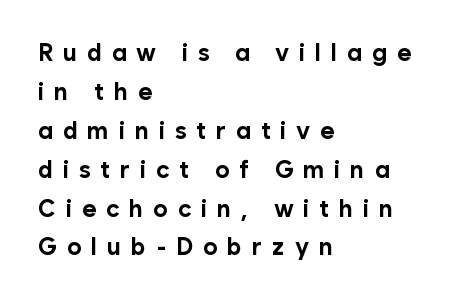
The image shows 24 px bold type, upright; set left-aligned, normal line spacing (1.62x), unusually wide letter spacing (+0.41 em), not underlined.
